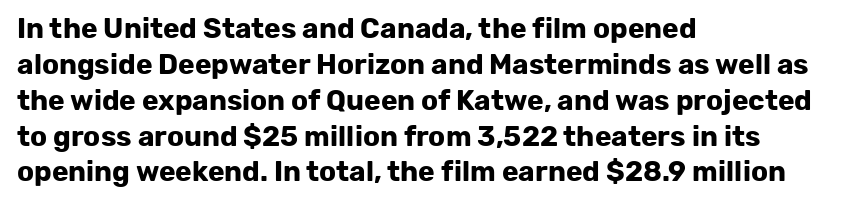
Q: Is the text bold? A: Yes.
Q: Is the text italic (slanted)? A: No, it is upright.
Q: Is the typeface a serif or a sans-serif typeface? A: Sans-serif.
Q: Is the text underlined? A: No.
Q: How is the paragraph aligned? A: Left-aligned.
Q: Is the spacing between letters normal or unusually wide? A: Normal.
Q: Is the spacing between lines tight, normal or loose? A: Normal.
Q: Width (condensed, normal, or wide)? A: Normal.
Q: Stroke contrast? A: Low.
Q: x-height? A: Medium.
Q: Monospaced? A: No.
